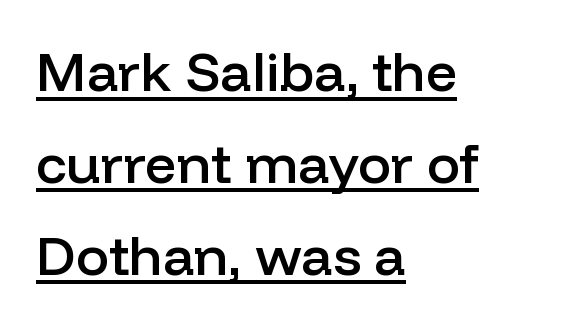
Q: Is the text bold? A: Semi-bold.
Q: Is the text italic (slanted)? A: No, it is upright.
Q: Is the typeface a serif or a sans-serif typeface? A: Sans-serif.
Q: Is the text underlined? A: Yes.
Q: How is the paragraph aligned? A: Left-aligned.
Q: Is the spacing between letters normal or unusually wide? A: Normal.
Q: Is the spacing between lines tight, normal or loose? A: Normal.
Q: Width (condensed, normal, or wide)? A: Normal.
Q: Stroke contrast? A: Low.
Q: x-height? A: Medium.
Q: Monospaced? A: No.
